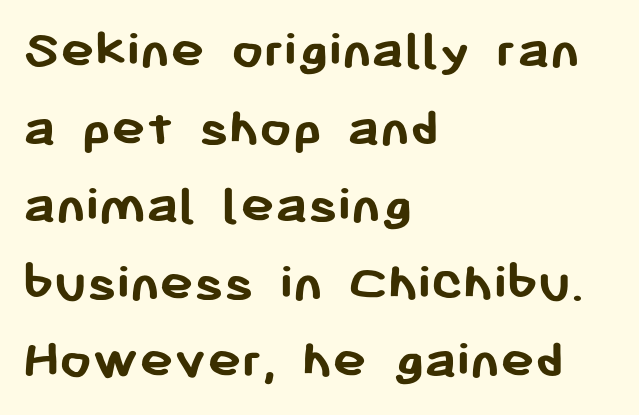
{"serif": "no", "italic": "no", "bold": "yes", "weight": "semibold", "width": "normal", "stroke_contrast": "low", "x_height": "medium", "monospaced": "no", "underline": "no", "align": "left", "line_spacing": "normal", "line_spacing_ratio": 1.36, "letter_spacing": "normal", "letter_spacing_em": 0.0, "glyph_px": 57}
